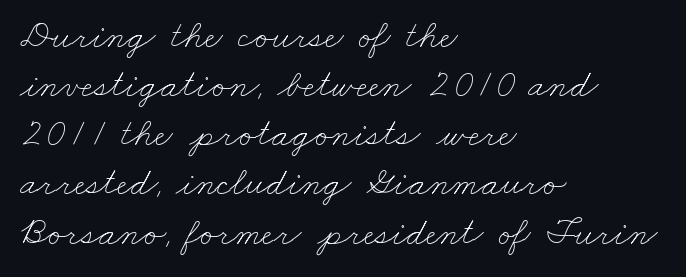
The image shows 39 px thin, wide type; set left-aligned, normal line spacing (1.26x), normal letter spacing, not underlined; low stroke contrast and a small x-height.
